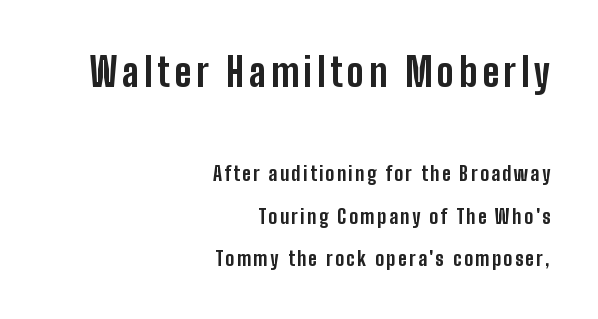
Q: Is the text bold? A: Yes.
Q: Is the text italic (slanted)? A: No, it is upright.
Q: Is the typeface a serif or a sans-serif typeface? A: Sans-serif.
Q: Is the text underlined? A: No.
Q: How is the paragraph aligned? A: Right-aligned.
Q: Is the spacing between lines tight, normal or loose? A: Loose.
Q: Which block of text is set in a larger size, the first (top) or the second (bottom)? A: The first (top) one.
Q: Width (condensed, normal, or wide)? A: Condensed.
Q: Stroke contrast? A: Low.
Q: x-height? A: Medium.
Q: Monospaced? A: No.
